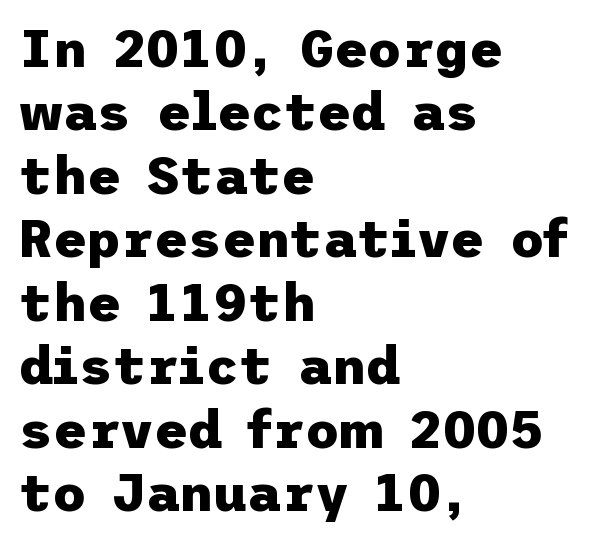
{"serif": "no", "italic": "no", "bold": "yes", "weight": "heavy", "width": "normal", "stroke_contrast": "low", "x_height": "medium", "underline": "no", "align": "left", "line_spacing_ratio": 1.22, "letter_spacing": "normal", "letter_spacing_em": 0.0, "glyph_px": 52}
